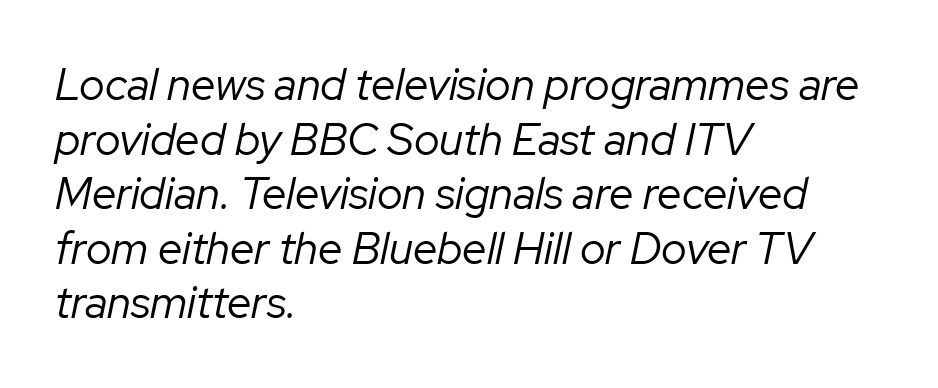
The image shows 44 px regular-weight type, italic (leaning right); set left-aligned, line spacing 1.24x, normal letter spacing, not underlined; low stroke contrast and a medium x-height.
